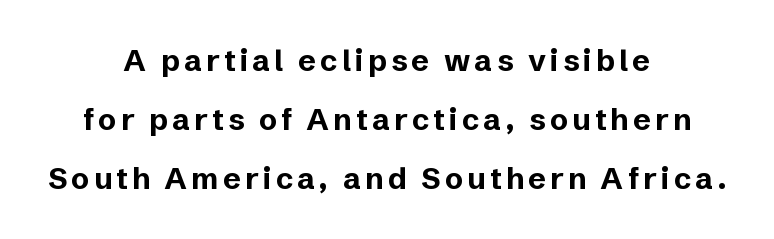
Q: Is the text bold? A: Yes.
Q: Is the text italic (slanted)? A: No, it is upright.
Q: Is the typeface a serif or a sans-serif typeface? A: Sans-serif.
Q: Is the text underlined? A: No.
Q: How is the paragraph aligned? A: Centered.
Q: Is the spacing between lines tight, normal or loose? A: Loose.
Q: Width (condensed, normal, or wide)? A: Normal.
Q: Stroke contrast? A: Low.
Q: x-height? A: Medium.
Q: Monospaced? A: No.
